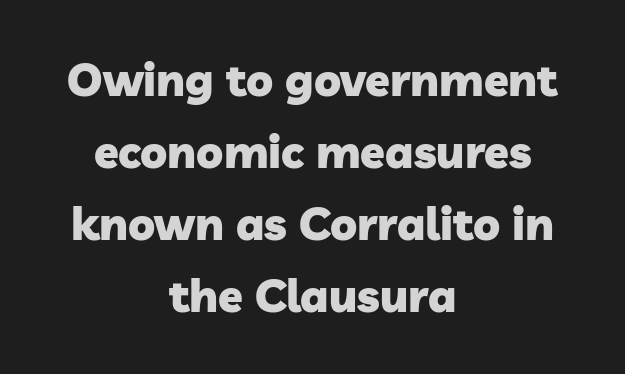
{"serif": "no", "bold": "yes", "weight": "heavy", "width": "normal", "stroke_contrast": "low", "x_height": "medium", "monospaced": "no", "underline": "no", "align": "center", "line_spacing": "normal", "line_spacing_ratio": 1.6, "letter_spacing": "normal", "letter_spacing_em": 0.0, "glyph_px": 45}
